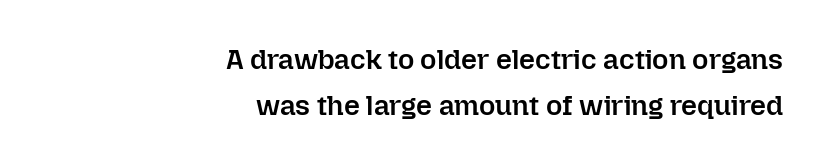
The image shows 28 px semibold type, upright; set right-aligned, normal line spacing (1.64x), normal letter spacing, not underlined; low stroke contrast and a medium x-height.
